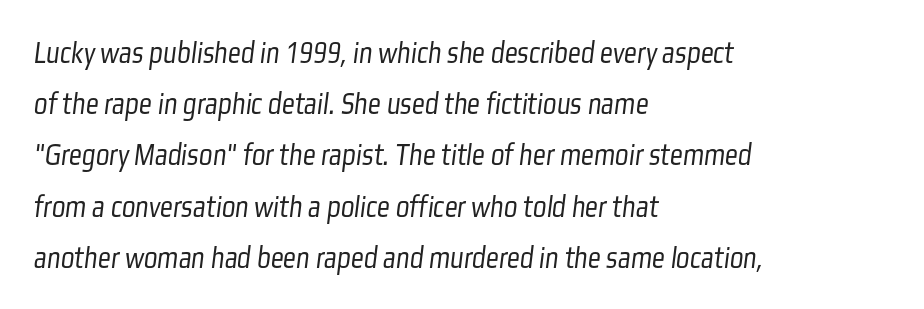
{"serif": "no", "bold": "no", "weight": "light", "width": "condensed", "stroke_contrast": "low", "x_height": "medium", "monospaced": "no", "underline": "no", "align": "left", "line_spacing": "normal", "line_spacing_ratio": 1.6, "letter_spacing": "normal", "letter_spacing_em": 0.0, "glyph_px": 32}
